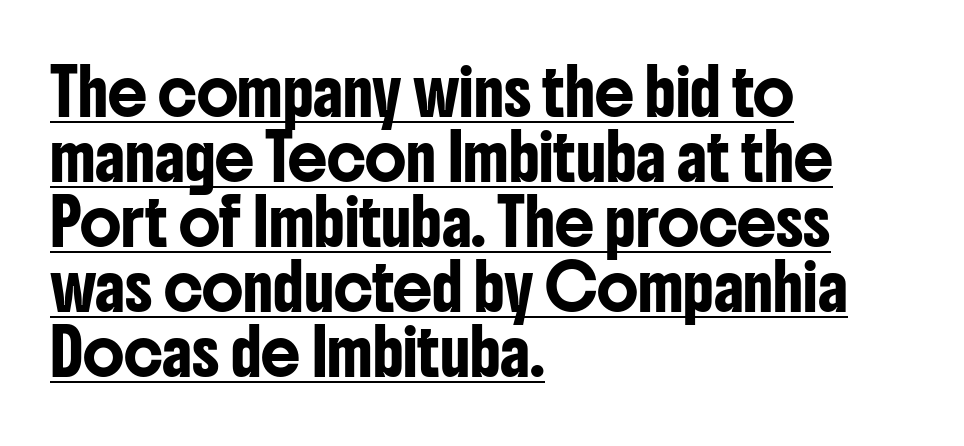
{"serif": "no", "italic": "no", "width": "condensed", "stroke_contrast": "low", "x_height": "medium", "monospaced": "no", "underline": "yes", "align": "left", "line_spacing": "normal", "line_spacing_ratio": 1.48, "letter_spacing": "normal", "letter_spacing_em": 0.0, "glyph_px": 44}
